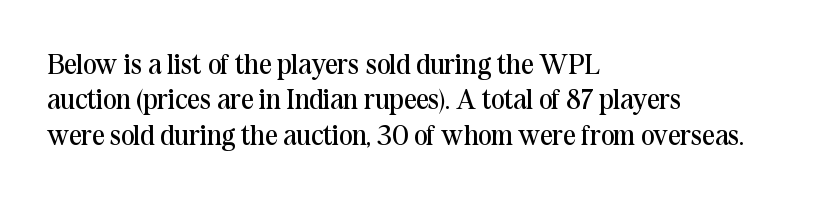
Q: Is the text bold? A: No.
Q: Is the text italic (slanted)? A: No, it is upright.
Q: Is the typeface a serif or a sans-serif typeface? A: Serif.
Q: Is the text underlined? A: No.
Q: How is the paragraph aligned? A: Left-aligned.
Q: Is the spacing between letters normal or unusually wide? A: Normal.
Q: Is the spacing between lines tight, normal or loose? A: Normal.
Q: Width (condensed, normal, or wide)? A: Normal.
Q: Stroke contrast? A: Medium.
Q: x-height? A: Medium.
Q: Monospaced? A: No.
